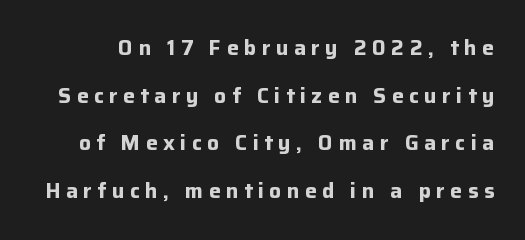
These lines carry a lot of weight — the face is fully bold. Spacing between characters has been opened up far beyond the box default. The space beneath each line is pristine and unruled. Is there much room between lines? Yes — plenty of vertical air separates them. Ascenders rise straight up at ninety degrees.
